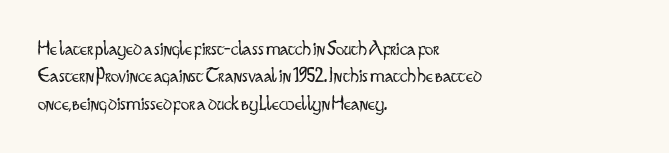
Q: Is the text bold? A: No.
Q: Is the text italic (slanted)? A: No, it is upright.
Q: Is the text underlined? A: No.
Q: How is the paragraph aligned? A: Left-aligned.
Q: Is the spacing between letters normal or unusually wide? A: Normal.
Q: Is the spacing between lines tight, normal or loose? A: Normal.
